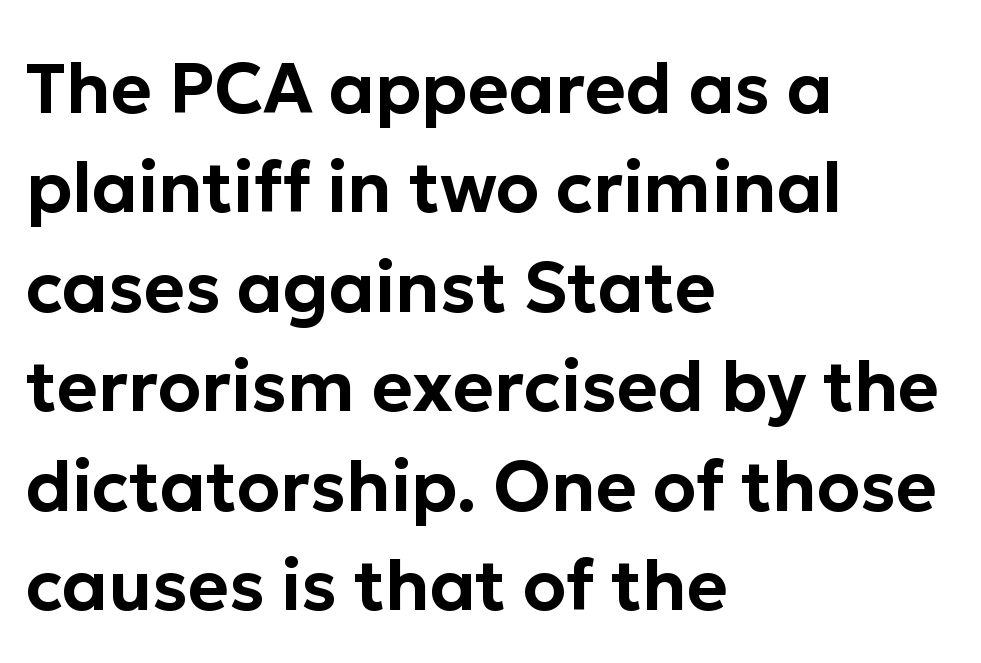
Ordinary non-slanted type is in use. One-word summary of the alignment: left. Vertically, the passage feels balanced, rows spaced as you'd expect. This sample has the flowing, uneven cadence of proportional lettering. These lines are composed in type without serifs. Clear beneath every line of the passage.
